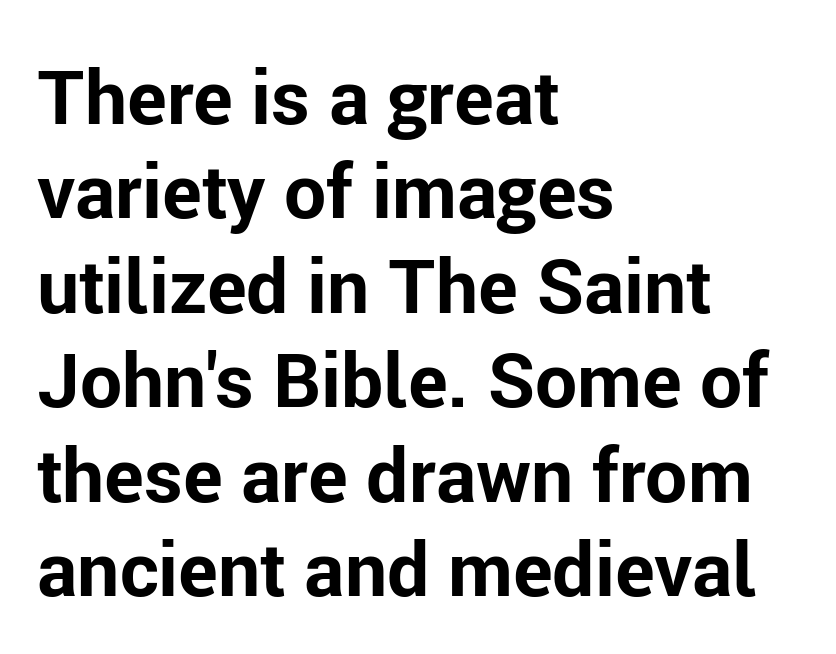
Every letter is thick-stroked: bold, no question. Each row of text sits above clean, open space. This sample keeps an unexceptional amount of space between lines. Varying glyph widths throughout — classic text-font behaviour. This is the regular roman posture of the typeface. Typeset ragged right — the left edge is the straight one.
